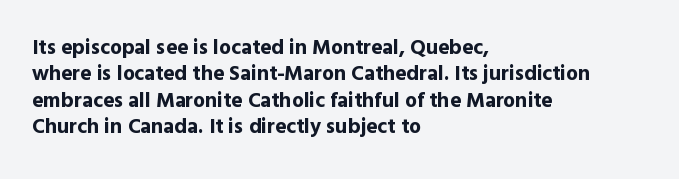
Q: Is the text bold? A: Yes.
Q: Is the text italic (slanted)? A: No, it is upright.
Q: Is the text underlined? A: No.
Q: How is the paragraph aligned? A: Left-aligned.
Q: Is the spacing between letters normal or unusually wide? A: Normal.
Q: Is the spacing between lines tight, normal or loose? A: Normal.
